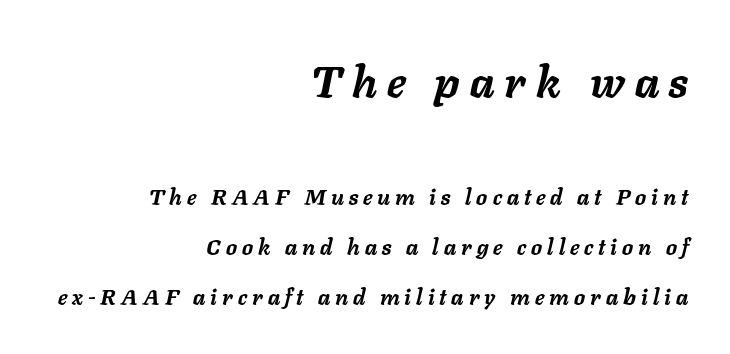
{"italic": "yes", "lean": "right", "slant_degrees": 11, "bold": "yes", "weight": "semibold", "width": "normal", "stroke_contrast": "low", "x_height": "medium", "monospaced": "no", "underline": "no", "align": "right", "line_spacing": "loose", "line_spacing_ratio": 2.27, "letter_spacing": "wide", "letter_spacing_em": 0.23, "larger_block": "first", "size_ratio": 2.0, "glyph_px": 44}
